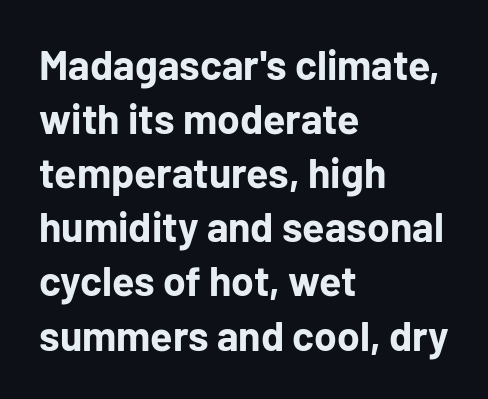
The image shows 41 px bold sans-serif type, upright; set left-aligned, normal line spacing (1.32x), normal letter spacing, not underlined; low stroke contrast and a medium x-height.
